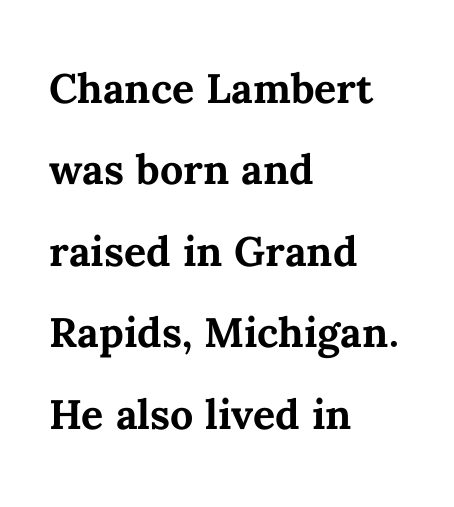
{"italic": "no", "bold": "yes", "weight": "semibold", "width": "normal", "stroke_contrast": "medium", "x_height": "medium", "monospaced": "no", "underline": "no", "align": "left", "line_spacing": "normal", "line_spacing_ratio": 1.48, "letter_spacing": "normal", "letter_spacing_em": 0.0, "glyph_px": 55}
